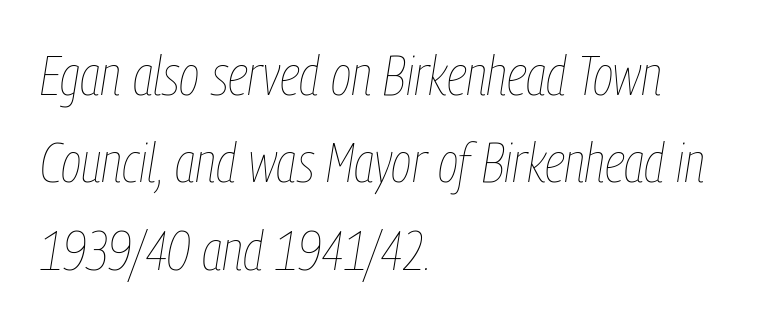
Type without underlining. The letters advance in unequal steps, a hallmark of proportional type. Line starts are locked; line ends wander. Regarding leading, the lines here are spaced in the standard way.
